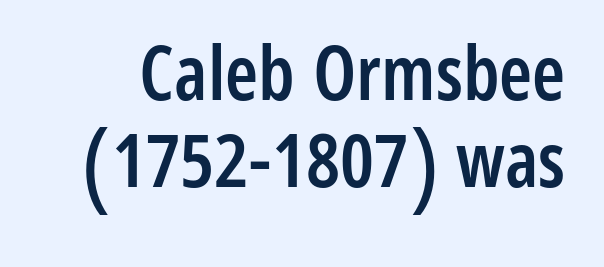
Italic: no, the glyphs are upright roman. Heft: intermediate — a semibold. Short note: letters normally spaced. Check under the words: just untouched page.
